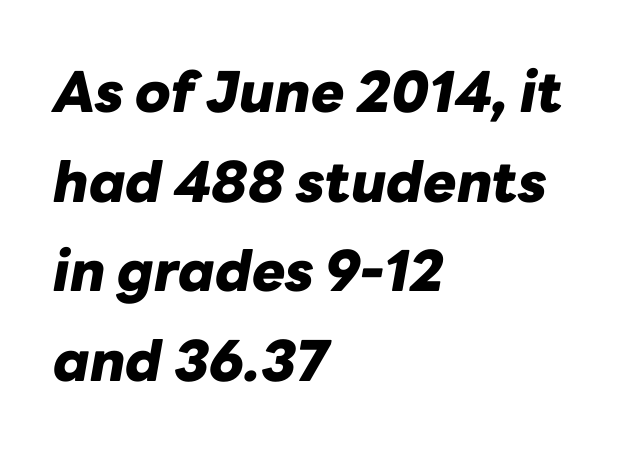
The image shows 56 px heavy type, italic (leaning right); set left-aligned, normal line spacing (1.6x), normal letter spacing, not underlined; low stroke contrast and a medium x-height.
